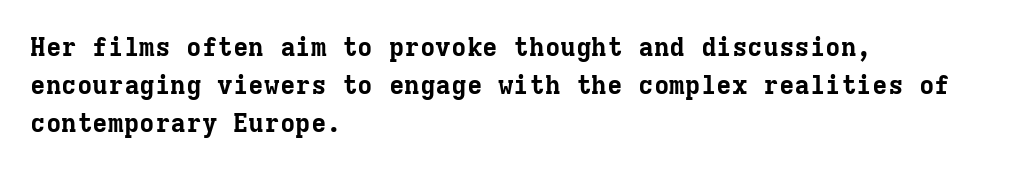
Q: Is the text bold? A: Yes.
Q: Is the text italic (slanted)? A: No, it is upright.
Q: Is the text underlined? A: No.
Q: How is the paragraph aligned? A: Left-aligned.
Q: Is the spacing between letters normal or unusually wide? A: Normal.
Q: Is the spacing between lines tight, normal or loose? A: Normal.
